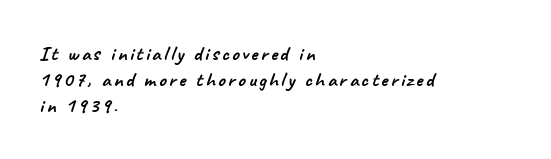
Q: Is the text underlined? A: No.
Q: How is the paragraph aligned? A: Left-aligned.
Q: Is the spacing between lines tight, normal or loose? A: Normal.
